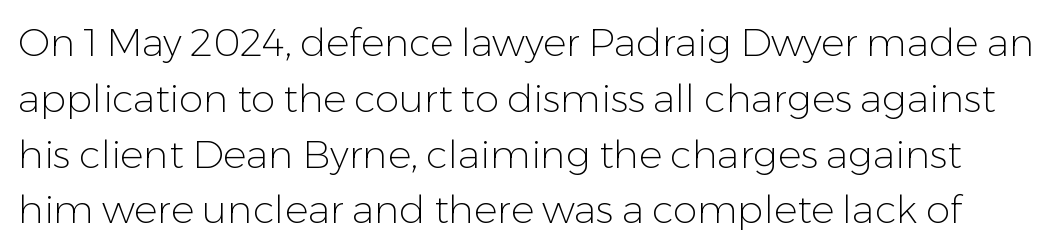
Q: Is the text bold? A: No.
Q: Is the text italic (slanted)? A: No, it is upright.
Q: Is the typeface a serif or a sans-serif typeface? A: Sans-serif.
Q: Is the text underlined? A: No.
Q: Is the spacing between letters normal or unusually wide? A: Normal.
Q: Is the spacing between lines tight, normal or loose? A: Normal.
Q: Width (condensed, normal, or wide)? A: Normal.
Q: Stroke contrast? A: Low.
Q: x-height? A: Medium.
Q: Monospaced? A: No.
